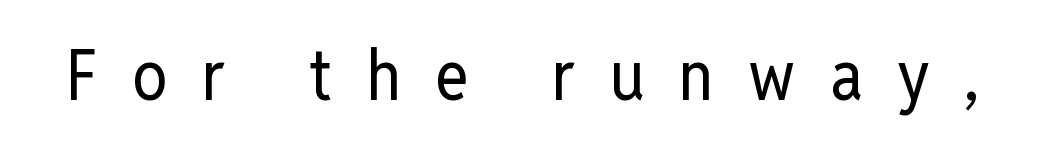
Unmarked baselines from the first word to the last. A typesetter would call this heavily tracked-out type. Do the characters align in a grid? No, the font is proportional. Is the stroke heavy? The answer is a plain regular-or-lighter.
